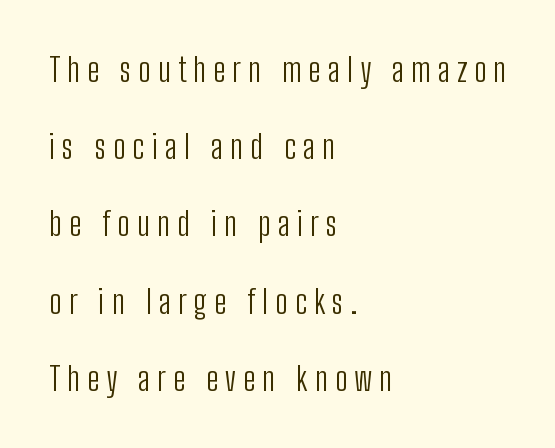
Q: Is the text bold? A: No.
Q: Is the text italic (slanted)? A: No, it is upright.
Q: Is the typeface a serif or a sans-serif typeface? A: Sans-serif.
Q: Is the text underlined? A: No.
Q: How is the paragraph aligned? A: Left-aligned.
Q: Is the spacing between letters normal or unusually wide? A: Unusually wide.
Q: Is the spacing between lines tight, normal or loose? A: Loose.
Q: Width (condensed, normal, or wide)? A: Condensed.
Q: Stroke contrast? A: Low.
Q: x-height? A: Medium.
Q: Monospaced? A: No.
